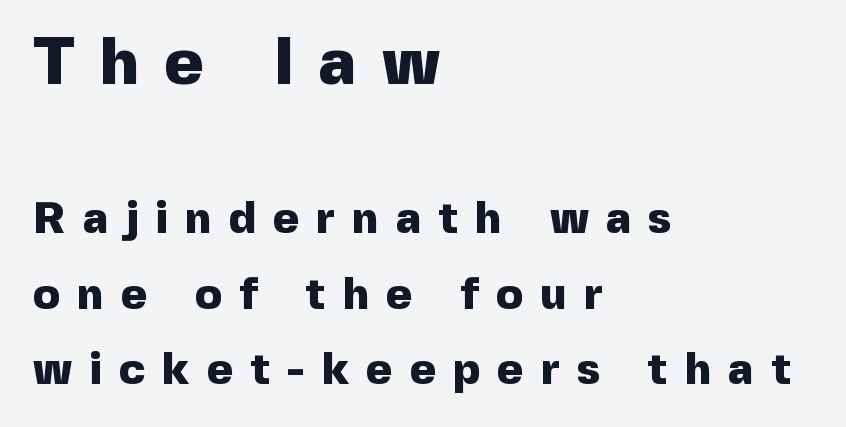
The image shows 67 px heavy sans-serif type, upright; set left-aligned, normal line spacing (1.68x), unusually wide letter spacing (+0.38 em), not underlined; the first (top) block is 1.49x larger; a medium x-height.
